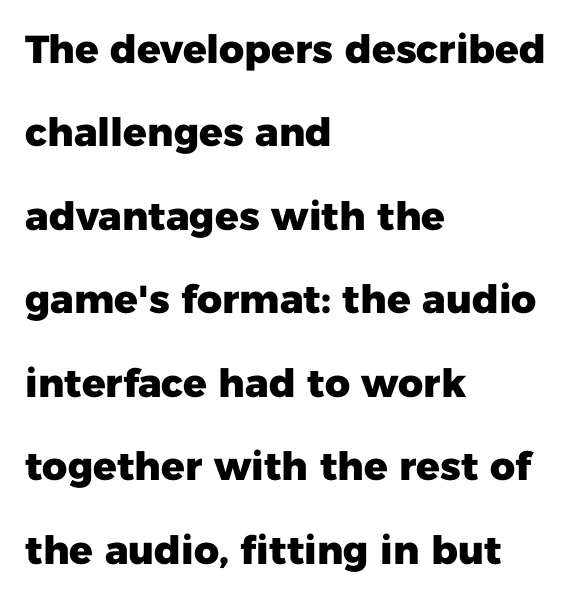
The image shows 39 px heavy sans-serif type, upright; set left-aligned, loose line spacing (2.14x), normal letter spacing, not underlined; low stroke contrast and a medium x-height.
